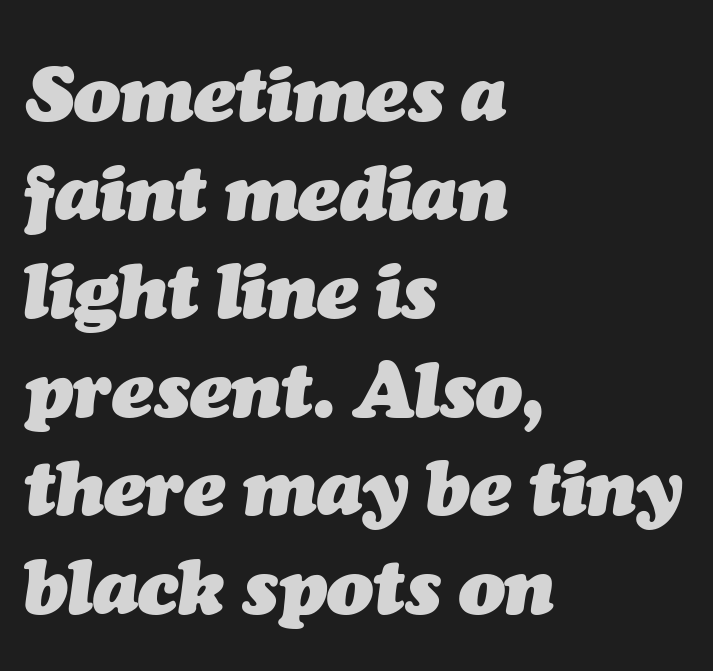
{"italic": "yes", "lean": "right", "slant_degrees": 7, "bold": "yes", "weight": "heavy", "width": "normal", "stroke_contrast": "medium", "x_height": "medium", "monospaced": "no", "underline": "no", "align": "left", "line_spacing": "normal", "line_spacing_ratio": 1.28, "letter_spacing": "normal", "letter_spacing_em": 0.0, "glyph_px": 77}
